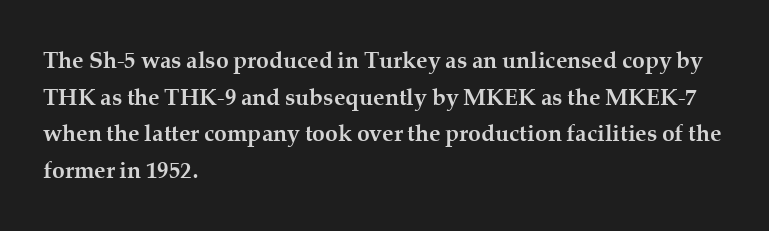
Visually the block forms a straight wall on the left and a jagged coastline on the right. The letters are bold, with thick, heavy strokes. The gap between lines stays unmarked. This sample keeps an unexceptional amount of space between lines. The horizontal fit of the characters is conventional and even. Vertical strokes here are truly vertical.
